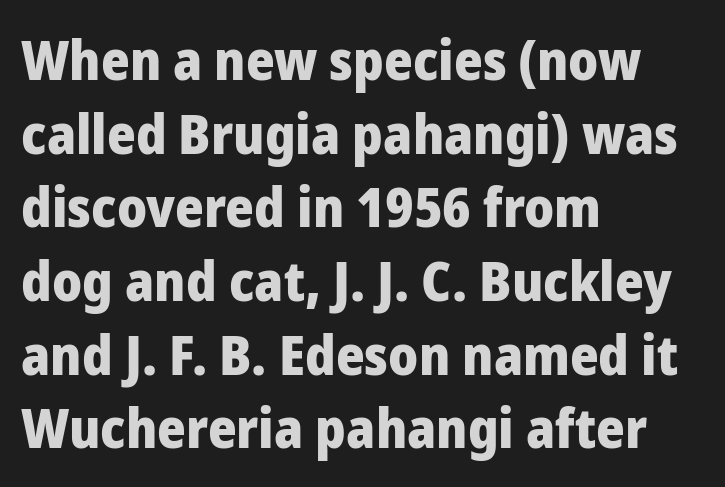
{"serif": "no", "italic": "no", "bold": "yes", "weight": "heavy", "width": "normal", "stroke_contrast": "low", "x_height": "medium", "monospaced": "no", "underline": "no", "align": "left", "line_spacing": "normal", "line_spacing_ratio": 1.34, "letter_spacing": "normal", "letter_spacing_em": 0.0, "glyph_px": 55}
